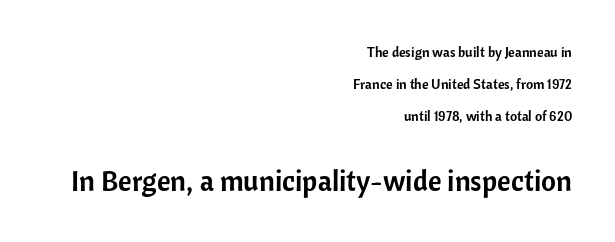
{"serif": "no", "italic": "no", "width": "normal", "stroke_contrast": "low", "x_height": "medium", "monospaced": "no", "underline": "no", "align": "right", "line_spacing": "loose", "line_spacing_ratio": 2.28, "letter_spacing": "normal", "letter_spacing_em": 0.0, "larger_block": "second", "size_ratio": 2.07, "glyph_px": 29}
